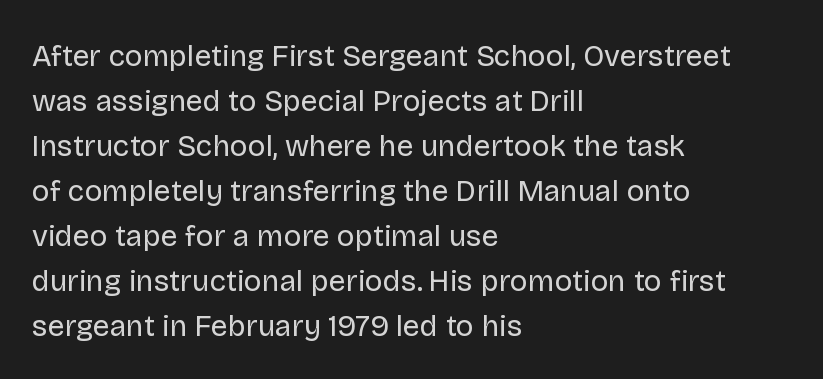
The typeface has the unassuming heft of standard copy or less. Every row of glyphs begins at an identical x-position on the left. Is this a fixed-width face? No — the glyphs have proportional, varying widths. A clean baseline with only descenders dipping below it. A typesetter would label this face a sans. In terms of letterspacing, this is plain default setting.
